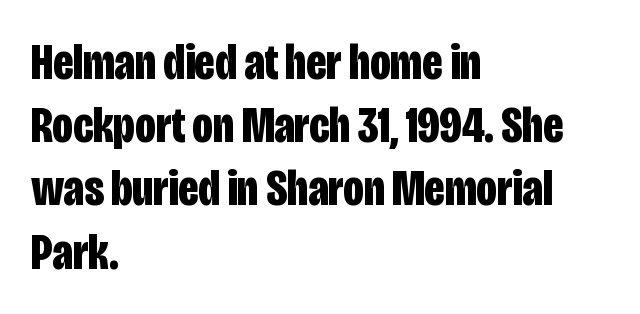
Q: Is the text bold? A: Yes.
Q: Is the text italic (slanted)? A: No, it is upright.
Q: Is the typeface a serif or a sans-serif typeface? A: Sans-serif.
Q: Is the text underlined? A: No.
Q: How is the paragraph aligned? A: Left-aligned.
Q: Is the spacing between letters normal or unusually wide? A: Normal.
Q: Width (condensed, normal, or wide)? A: Condensed.
Q: Stroke contrast? A: Low.
Q: x-height? A: Large.
Q: Monospaced? A: No.
